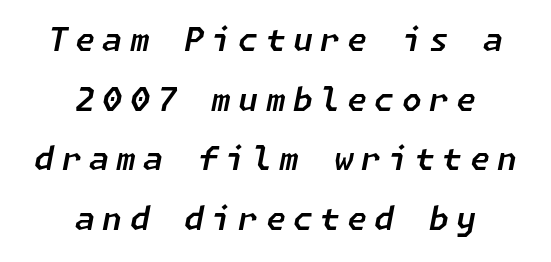
The typography opts for an oblique posture over an upright one. Spacing between characters has been opened up far beyond the box default. A centered setting, common on invitations and titles, is used for this passage. Descender tails drop into unmarked territory.
